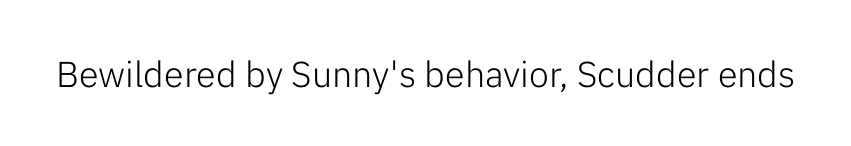
Q: Is the text bold? A: No.
Q: Is the text italic (slanted)? A: No, it is upright.
Q: Is the typeface a serif or a sans-serif typeface? A: Sans-serif.
Q: Is the text underlined? A: No.
Q: Is the spacing between letters normal or unusually wide? A: Normal.
Q: Width (condensed, normal, or wide)? A: Normal.
Q: Stroke contrast? A: Low.
Q: x-height? A: Medium.
Q: Monospaced? A: No.
